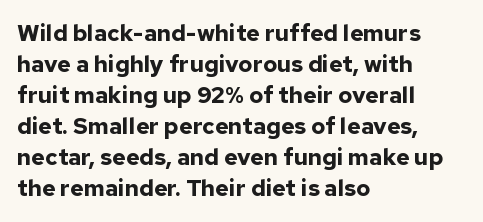
Caption: bold face, heavy strokes. Compared with typical body copy, the letter spacing here is the same. Line starts are locked; line ends wander. The axis of the letterforms is exactly vertical.
